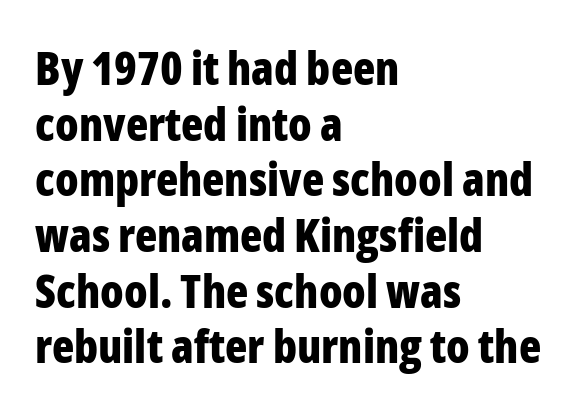
Q: Is the text bold? A: Yes.
Q: Is the text italic (slanted)? A: No, it is upright.
Q: Is the typeface a serif or a sans-serif typeface? A: Sans-serif.
Q: Is the text underlined? A: No.
Q: How is the paragraph aligned? A: Left-aligned.
Q: Is the spacing between letters normal or unusually wide? A: Normal.
Q: Width (condensed, normal, or wide)? A: Condensed.
Q: Stroke contrast? A: Low.
Q: x-height? A: Medium.
Q: Monospaced? A: No.
